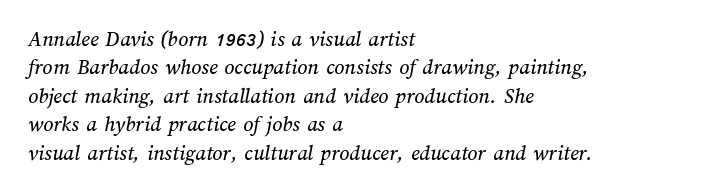
Q: Is the text underlined? A: No.
Q: How is the paragraph aligned? A: Left-aligned.
Q: Is the spacing between letters normal or unusually wide? A: Normal.
Q: Is the spacing between lines tight, normal or loose? A: Normal.
